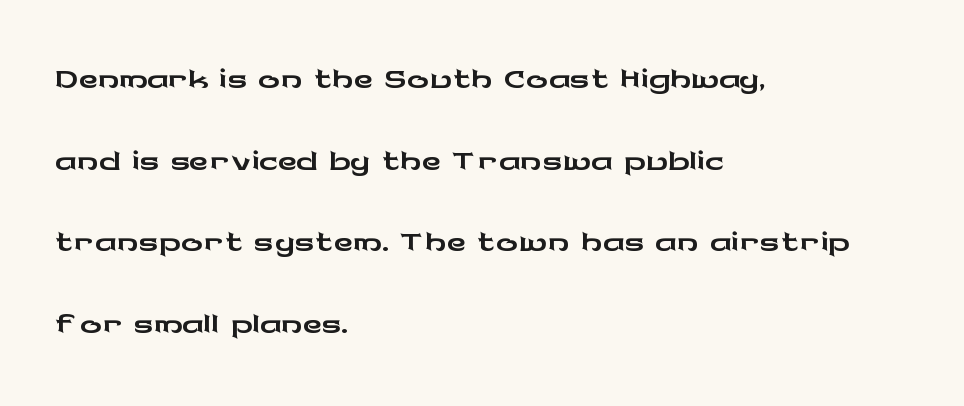
{"serif": "no", "italic": "no", "width": "wide", "stroke_contrast": "low", "x_height": "medium", "monospaced": "no", "underline": "no", "align": "left", "line_spacing": "normal", "line_spacing_ratio": 1.51, "letter_spacing": "normal", "letter_spacing_em": 0.0, "glyph_px": 54}
